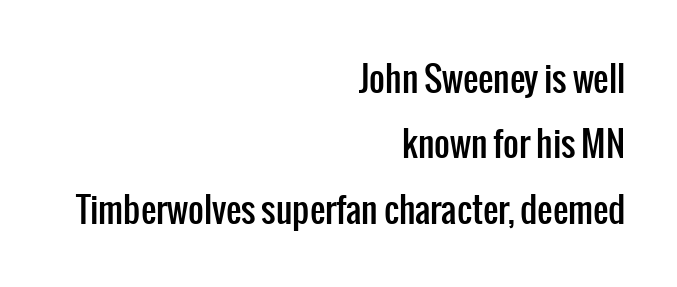
Q: Is the text italic (slanted)? A: No, it is upright.
Q: Is the typeface a serif or a sans-serif typeface? A: Sans-serif.
Q: Is the text underlined? A: No.
Q: How is the paragraph aligned? A: Right-aligned.
Q: Is the spacing between letters normal or unusually wide? A: Normal.
Q: Is the spacing between lines tight, normal or loose? A: Loose.
Q: Width (condensed, normal, or wide)? A: Condensed.
Q: Stroke contrast? A: Low.
Q: x-height? A: Medium.
Q: Monospaced? A: No.
